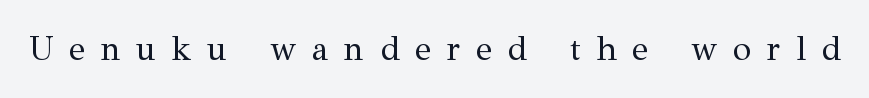
{"serif": "yes", "italic": "no", "bold": "no", "weight": "regular", "width": "normal", "stroke_contrast": "medium", "x_height": "medium", "monospaced": "no", "underline": "no", "letter_spacing": "wide", "letter_spacing_em": 0.48, "glyph_px": 33}
